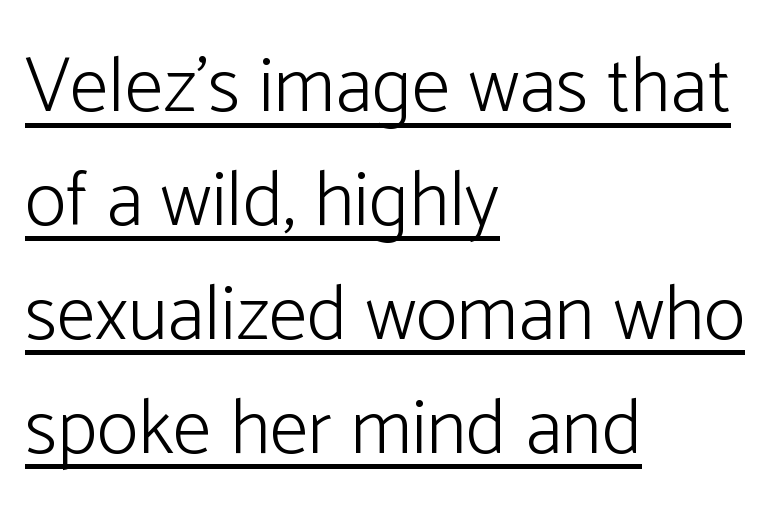
The image shows 78 px light sans-serif type, upright; set left-aligned, normal line spacing (1.46x), normal letter spacing, underlined; low stroke contrast and a medium x-height.
